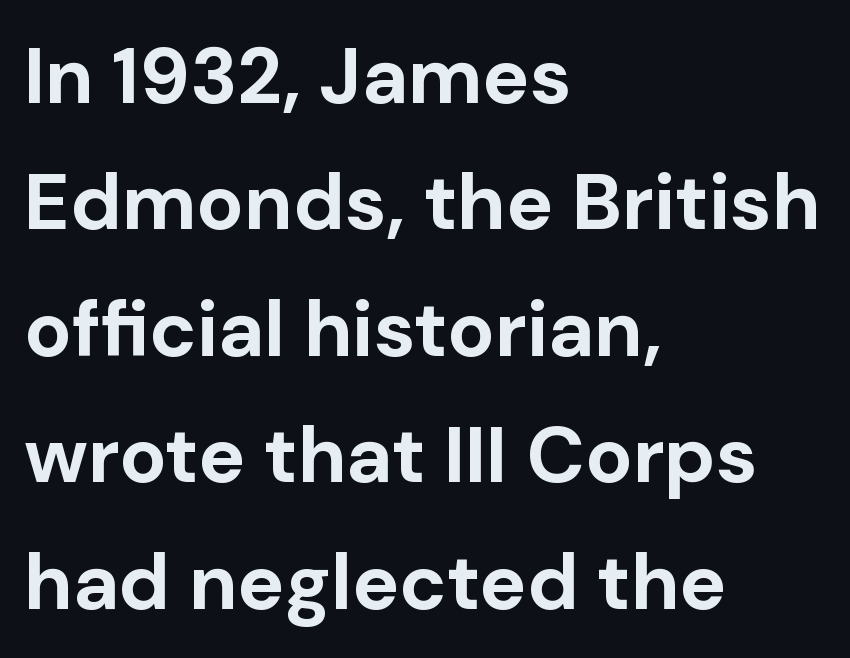
Q: Is the text bold? A: Yes.
Q: Is the text italic (slanted)? A: No, it is upright.
Q: Is the typeface a serif or a sans-serif typeface? A: Sans-serif.
Q: Is the text underlined? A: No.
Q: How is the paragraph aligned? A: Left-aligned.
Q: Is the spacing between letters normal or unusually wide? A: Normal.
Q: Is the spacing between lines tight, normal or loose? A: Normal.
Q: Width (condensed, normal, or wide)? A: Normal.
Q: Stroke contrast? A: Low.
Q: x-height? A: Medium.
Q: Monospaced? A: No.
